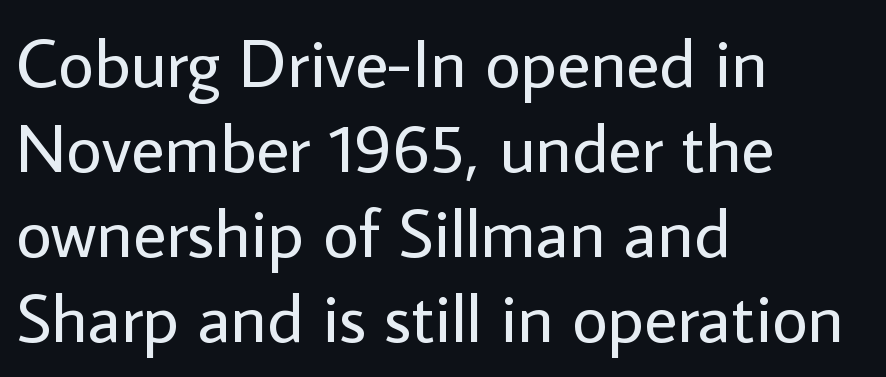
Q: Is the text bold? A: No.
Q: Is the text italic (slanted)? A: No, it is upright.
Q: Is the typeface a serif or a sans-serif typeface? A: Sans-serif.
Q: Is the text underlined? A: No.
Q: How is the paragraph aligned? A: Left-aligned.
Q: Is the spacing between letters normal or unusually wide? A: Normal.
Q: Width (condensed, normal, or wide)? A: Normal.
Q: Stroke contrast? A: Low.
Q: x-height? A: Medium.
Q: Monospaced? A: No.
